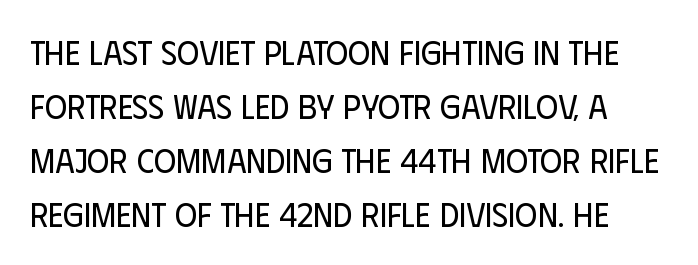
Stroke terminals: plain, sans-serif. Tracking here is standard; glyphs follow each other at the usual distance. Quick note: not italic, upright. The strokes carry an ordinary text weight at most. A typesetter would call this leading conventional body-copy spacing.
